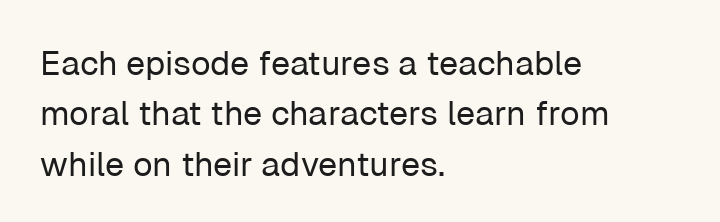
{"serif": "no", "italic": "no", "bold": "no", "weight": "regular", "width": "normal", "stroke_contrast": "low", "x_height": "medium", "monospaced": "no", "underline": "no", "align": "left", "line_spacing": "normal", "line_spacing_ratio": 1.48, "letter_spacing": "normal", "letter_spacing_em": 0.0, "glyph_px": 34}
